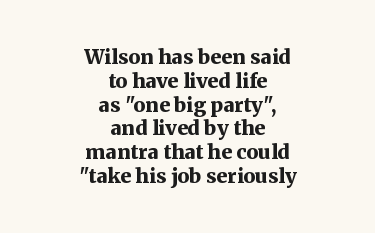
Q: Is the text bold? A: Yes.
Q: Is the text italic (slanted)? A: No, it is upright.
Q: Is the text underlined? A: No.
Q: How is the paragraph aligned? A: Centered.
Q: Is the spacing between letters normal or unusually wide? A: Normal.
